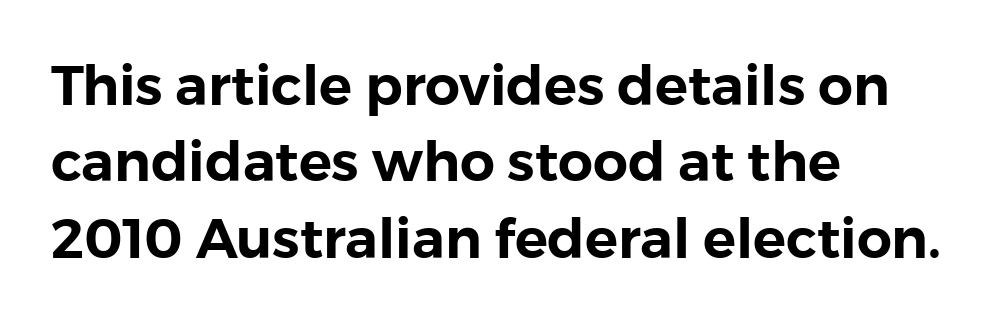
{"serif": "no", "italic": "no", "width": "normal", "x_height": "medium", "monospaced": "no", "underline": "no", "align": "left", "line_spacing": "normal", "line_spacing_ratio": 1.39, "letter_spacing": "normal", "letter_spacing_em": 0.0, "glyph_px": 55}
